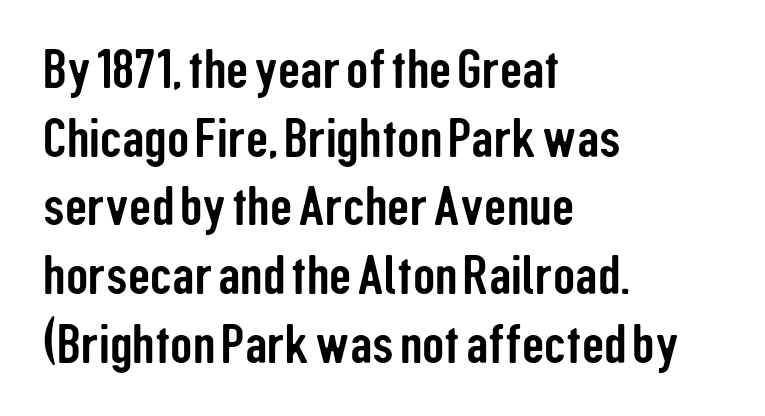
The image shows 55 px condensed sans-serif type, upright; set left-aligned, normal line spacing (1.25x), normal letter spacing, not underlined; low stroke contrast and a medium x-height.
